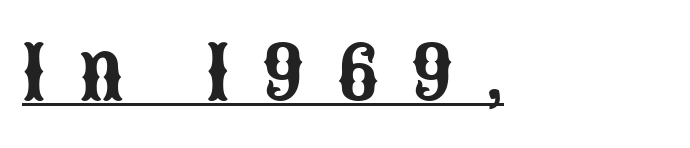
The image shows 74 px condensed sans-serif type, upright; set left-aligned, unusually wide letter spacing (+0.44 em), underlined; low stroke contrast and a large x-height.
